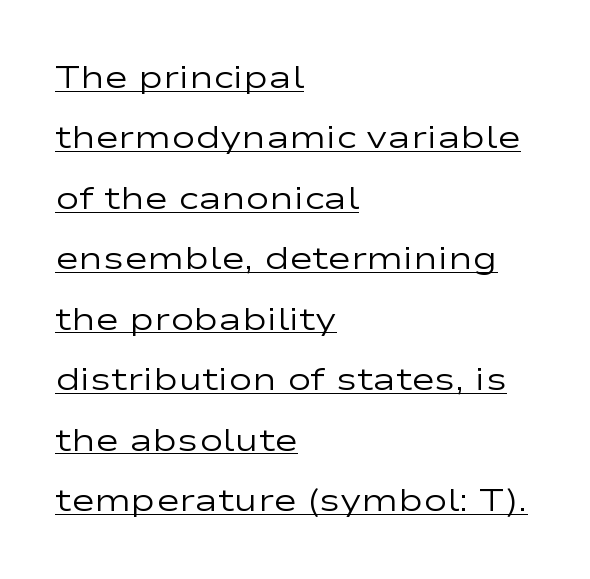
Does extra space separate the letters? No, they use regular spacing. The font sits on the lighter half of the weight spectrum, regular included. A baseline rule has been typeset under these characters. Every character sits straight up, as roman type does.
